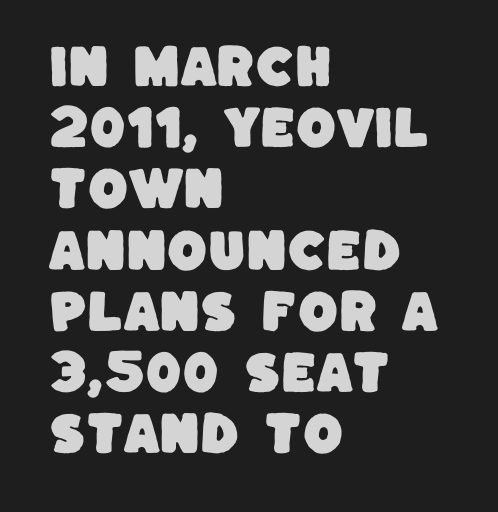
Q: Is the typeface a serif or a sans-serif typeface? A: Sans-serif.
Q: Is the text underlined? A: No.
Q: How is the paragraph aligned? A: Left-aligned.
Q: Is the spacing between letters normal or unusually wide? A: Normal.
Q: Is the spacing between lines tight, normal or loose? A: Normal.
Q: Width (condensed, normal, or wide)? A: Normal.
Q: Stroke contrast? A: Low.
Q: x-height? A: Large.
Q: Monospaced? A: No.
